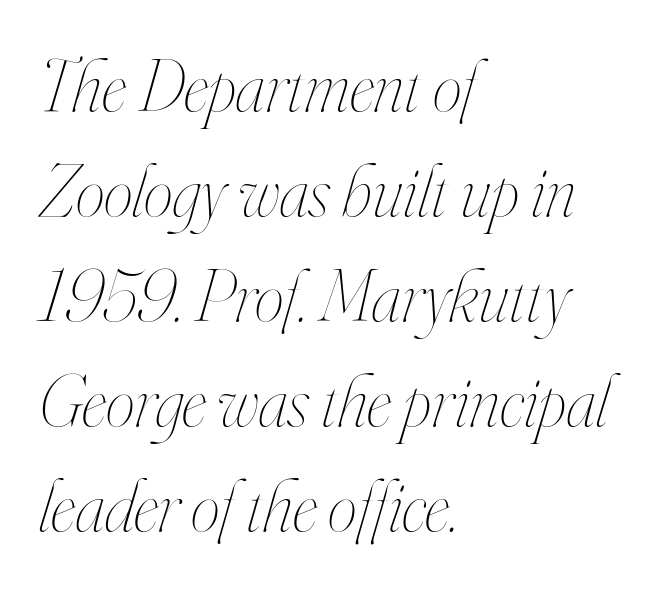
The image shows 74 px thin, condensed type, italic (leaning right); set left-aligned, normal line spacing (1.42x), normal letter spacing, not underlined; high stroke contrast and a small x-height.
